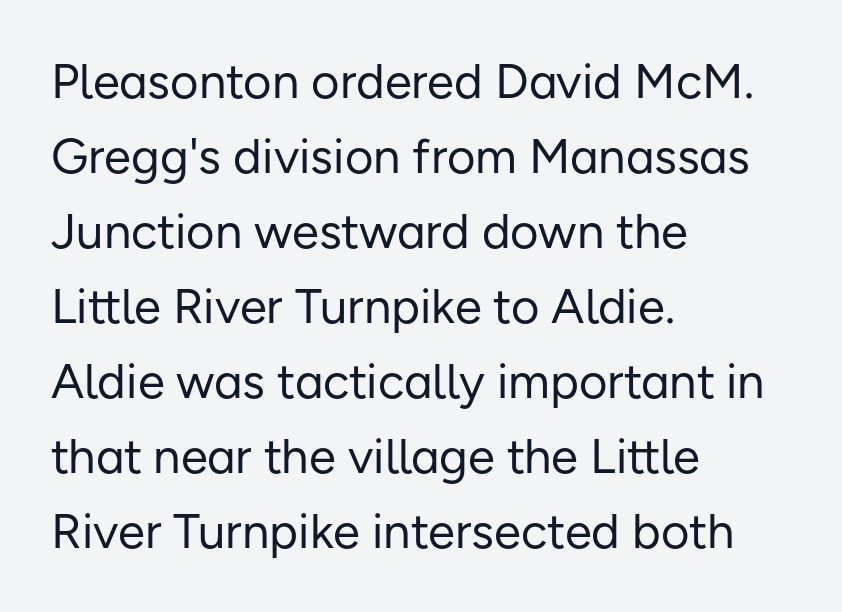
Decoration check: the copy has no underline. The weight tops out at a normal text grade. Short note: letters normally spaced. Posture: straight, roman, zero tilt.
